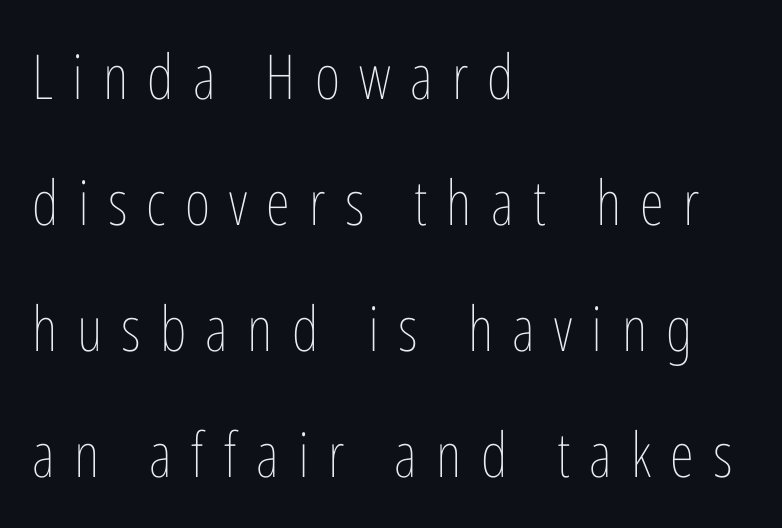
The image shows 62 px thin, condensed type, upright; set left-aligned, loose line spacing (2.03x), unusually wide letter spacing (+0.31 em), not underlined; low stroke contrast and a medium x-height.
